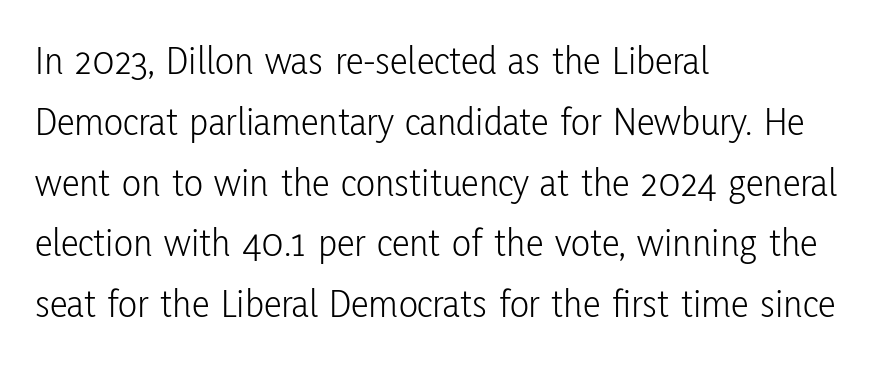
Q: Is the text bold? A: No.
Q: Is the text italic (slanted)? A: No, it is upright.
Q: Is the typeface a serif or a sans-serif typeface? A: Sans-serif.
Q: Is the text underlined? A: No.
Q: How is the paragraph aligned? A: Left-aligned.
Q: Is the spacing between letters normal or unusually wide? A: Normal.
Q: Is the spacing between lines tight, normal or loose? A: Normal.
Q: Width (condensed, normal, or wide)? A: Condensed.
Q: Stroke contrast? A: Low.
Q: x-height? A: Medium.
Q: Monospaced? A: No.
